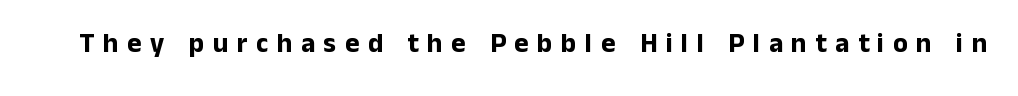
The image shows 27 px bold type, upright; set unusually wide letter spacing (+0.32 em), not underlined.
